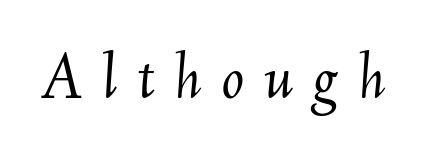
{"italic": "yes", "lean": "right", "slant_degrees": 6, "bold": "no", "weight": "light", "width": "normal", "stroke_contrast": "medium", "x_height": "small", "monospaced": "no", "underline": "no", "letter_spacing": "wide", "letter_spacing_em": 0.29, "glyph_px": 66}
